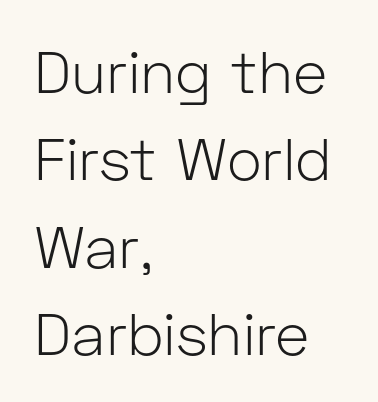
Stroke thickness stays within the range of a standard reading face or lighter. The leading is moderate, giving the passage an even texture. To sum up the face: it is a sans, with no serifs. If you drew a line through each stem, it would be perfectly vertical. Every row of glyphs begins at an identical x-position on the left.
